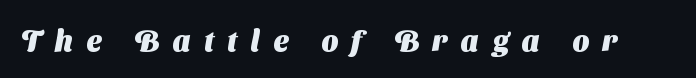
{"serif": "no", "bold": "yes", "weight": "heavy", "width": "normal", "stroke_contrast": "medium", "x_height": "medium", "monospaced": "no", "underline": "no", "letter_spacing": "wide", "letter_spacing_em": 0.47, "glyph_px": 29}
